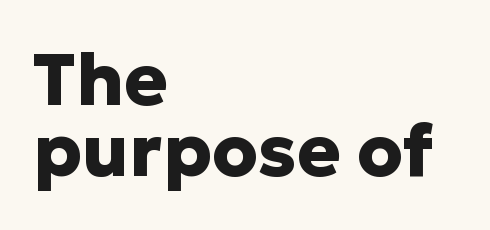
{"serif": "no", "italic": "no", "bold": "yes", "weight": "heavy", "width": "normal", "stroke_contrast": "low", "x_height": "medium", "monospaced": "no", "underline": "no", "align": "left", "line_spacing": "tight", "line_spacing_ratio": 0.97, "letter_spacing": "normal", "letter_spacing_em": 0.0, "glyph_px": 73}
